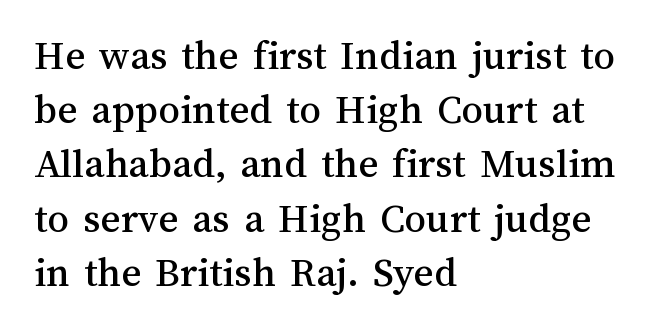
The image shows 43 px text type, upright; set left-aligned, normal line spacing (1.26x), normal letter spacing, not underlined; medium stroke contrast and a medium x-height.
